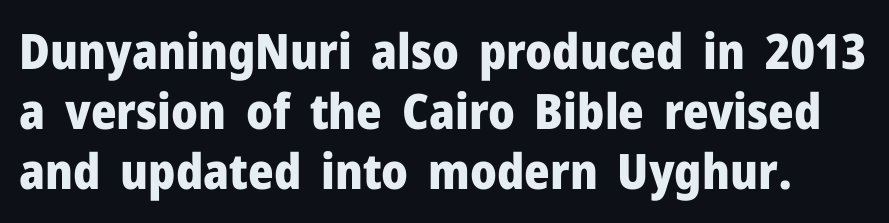
The image shows 49 px heavy sans-serif type, upright; set line spacing 1.22x, normal letter spacing, not underlined; low stroke contrast and a medium x-height.
